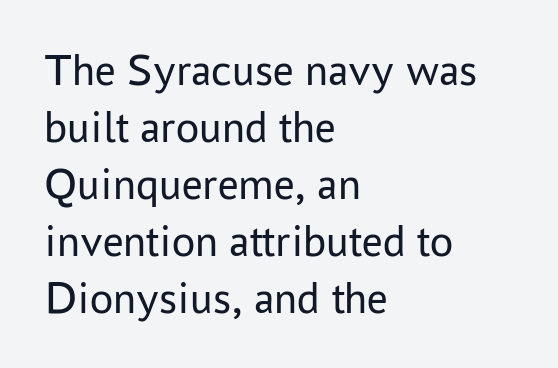
The image shows 46 px regular-weight sans-serif type, upright; set left-aligned, line spacing 1.24x, normal letter spacing, not underlined; low stroke contrast and a medium x-height.
